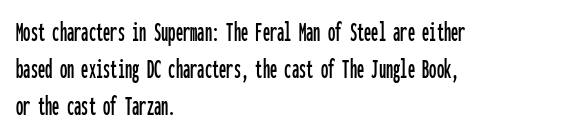
Q: Is the text italic (slanted)? A: No, it is upright.
Q: Is the typeface a serif or a sans-serif typeface? A: Sans-serif.
Q: Is the text underlined? A: No.
Q: How is the paragraph aligned? A: Left-aligned.
Q: Is the spacing between letters normal or unusually wide? A: Normal.
Q: Is the spacing between lines tight, normal or loose? A: Normal.
Q: Width (condensed, normal, or wide)? A: Condensed.
Q: Stroke contrast? A: Low.
Q: x-height? A: Medium.
Q: Monospaced? A: Yes.
